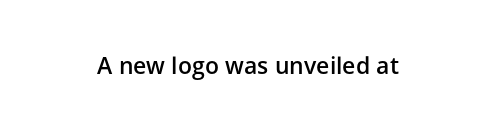
Q: Is the text bold? A: Semi-bold.
Q: Is the text italic (slanted)? A: No, it is upright.
Q: Is the text underlined? A: No.
Q: Is the spacing between letters normal or unusually wide? A: Normal.
